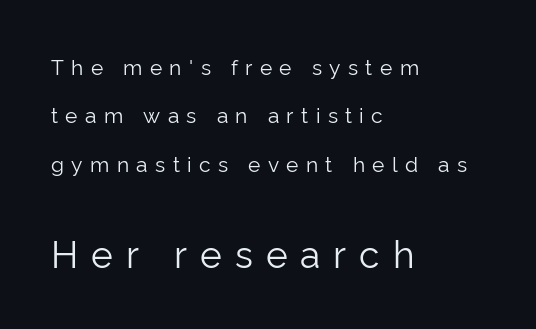
{"serif": "no", "italic": "no", "bold": "no", "weight": "light", "width": "normal", "stroke_contrast": "low", "x_height": "medium", "monospaced": "no", "underline": "no", "align": "left", "line_spacing": "loose", "line_spacing_ratio": 2.3, "letter_spacing": "wide", "letter_spacing_em": 0.35, "larger_block": "second", "size_ratio": 1.76, "glyph_px": 37}
